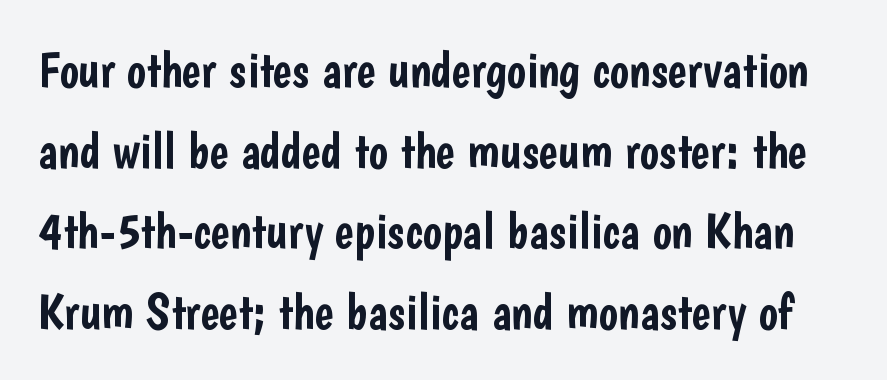
{"serif": "no", "italic": "no", "width": "condensed", "stroke_contrast": "low", "x_height": "medium", "monospaced": "no", "underline": "no", "line_spacing": "normal", "line_spacing_ratio": 1.58, "letter_spacing": "normal", "letter_spacing_em": 0.0, "glyph_px": 51}
